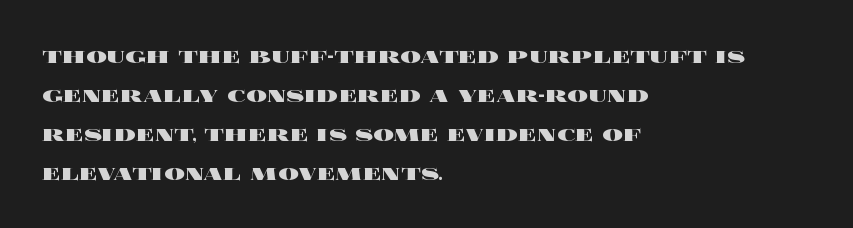
Q: Is the text bold? A: Yes.
Q: Is the text italic (slanted)? A: No, it is upright.
Q: Is the text underlined? A: No.
Q: How is the paragraph aligned? A: Left-aligned.
Q: Is the spacing between letters normal or unusually wide? A: Normal.
Q: Is the spacing between lines tight, normal or loose? A: Normal.
